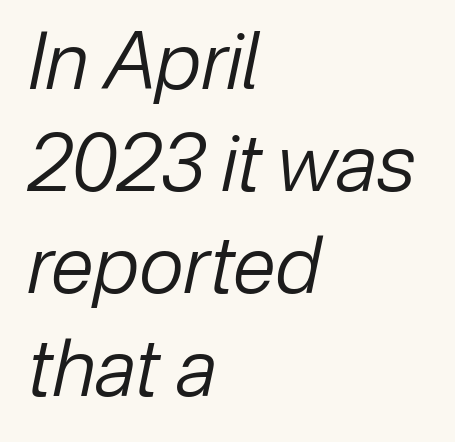
{"italic": "yes", "lean": "right", "slant_degrees": 12, "bold": "no", "weight": "regular", "width": "normal", "stroke_contrast": "low", "x_height": "medium", "monospaced": "no", "underline": "no", "align": "left", "line_spacing": "normal", "line_spacing_ratio": 1.31, "letter_spacing": "normal", "letter_spacing_em": 0.0, "glyph_px": 78}
